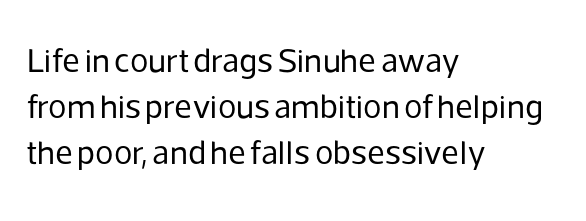
{"serif": "no", "italic": "no", "bold": "no", "weight": "regular", "width": "normal", "stroke_contrast": "low", "x_height": "medium", "monospaced": "no", "underline": "no", "align": "left", "line_spacing": "normal", "line_spacing_ratio": 1.35, "letter_spacing": "normal", "letter_spacing_em": 0.0, "glyph_px": 34}
